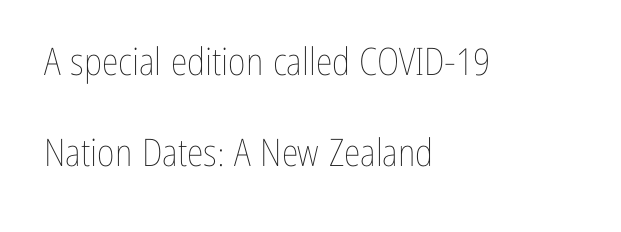
This rendering leaves character spacing at its baseline value. Reading down the column, the eye jumps a long way to each next line. Vertical stems look standard width or narrower in stroke. Is this a fixed-width face? No — the glyphs have proportional, varying widths.
